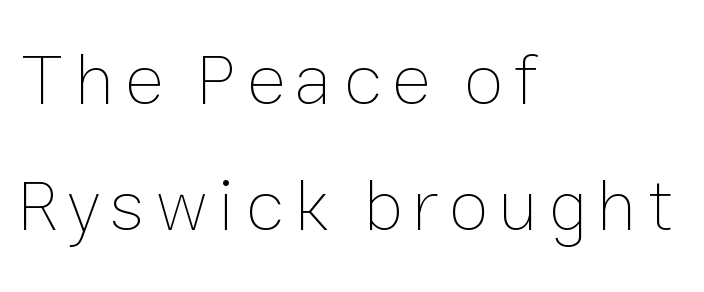
The image shows 73 px thin type, upright; set left-aligned, line spacing 1.73x, not underlined; low stroke contrast and a medium x-height.
